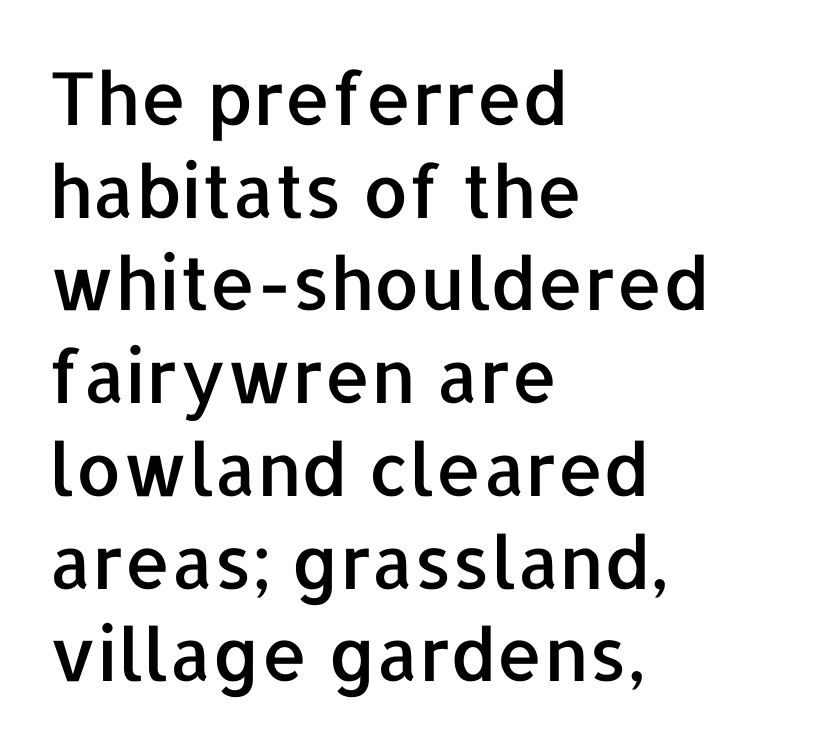
The image shows 73 px sans-serif type, upright; set left-aligned, normal line spacing (1.27x), normal letter spacing, not underlined; low stroke contrast and a medium x-height.
